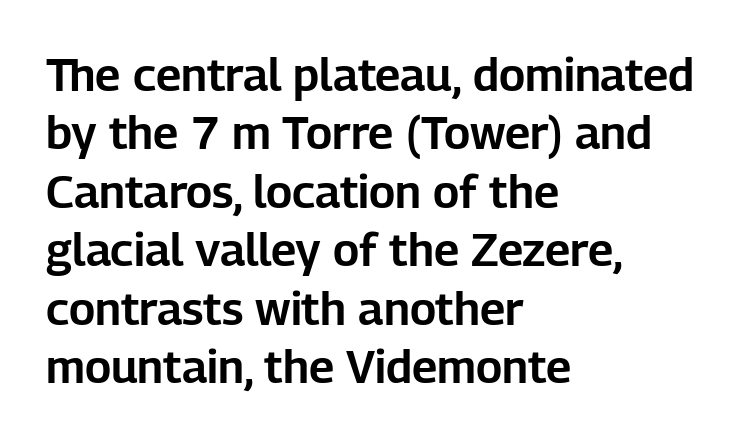
The image shows 46 px sans-serif type, upright; set left-aligned, normal line spacing (1.27x), normal letter spacing, not underlined; low stroke contrast and a medium x-height.
